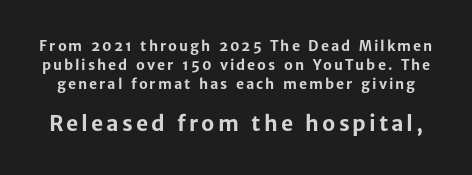
The rows are spaced the way most documents space them. Quick note: underline off. Posture: upright roman. The glyphs have the mass of a bold cut. In this sample the second text group is rendered at the bigger scale.
